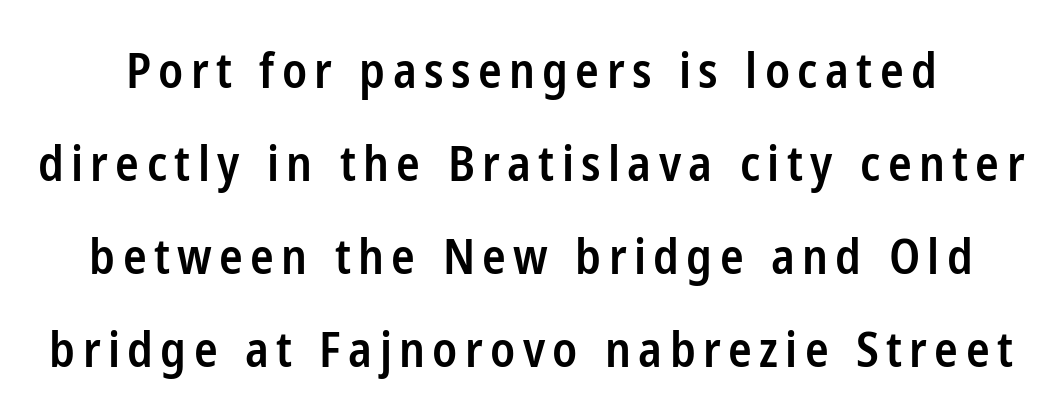
Q: Is the text bold? A: Semi-bold.
Q: Is the text italic (slanted)? A: No, it is upright.
Q: Is the typeface a serif or a sans-serif typeface? A: Sans-serif.
Q: Is the text underlined? A: No.
Q: Is the spacing between lines tight, normal or loose? A: Loose.
Q: Width (condensed, normal, or wide)? A: Condensed.
Q: Stroke contrast? A: Low.
Q: x-height? A: Medium.
Q: Monospaced? A: No.
